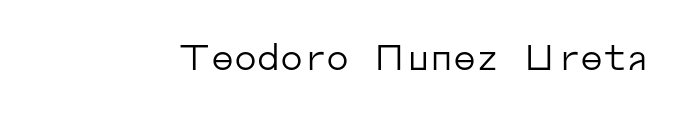
The image shows 36 px regular-weight sans-serif type, upright; set normal letter spacing, not underlined; low stroke contrast and a medium x-height.
